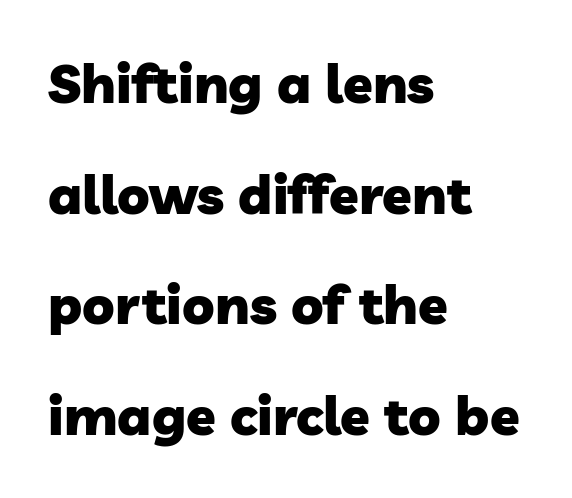
{"serif": "no", "bold": "yes", "weight": "heavy", "width": "normal", "stroke_contrast": "low", "x_height": "medium", "monospaced": "no", "underline": "no", "align": "left", "line_spacing": "loose", "line_spacing_ratio": 2.05, "letter_spacing": "normal", "letter_spacing_em": 0.0, "glyph_px": 54}
